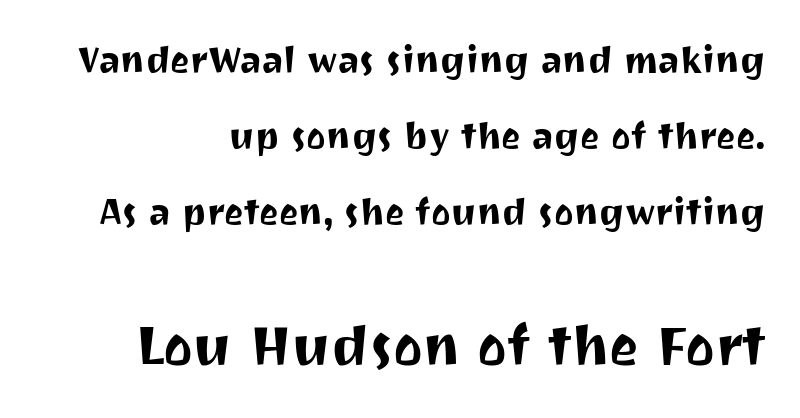
{"serif": "no", "italic": "no", "width": "normal", "stroke_contrast": "medium", "x_height": "medium", "monospaced": "no", "underline": "no", "line_spacing": "loose", "line_spacing_ratio": 2.06, "letter_spacing": "normal", "letter_spacing_em": 0.0, "larger_block": "second", "size_ratio": 1.51, "glyph_px": 56}
